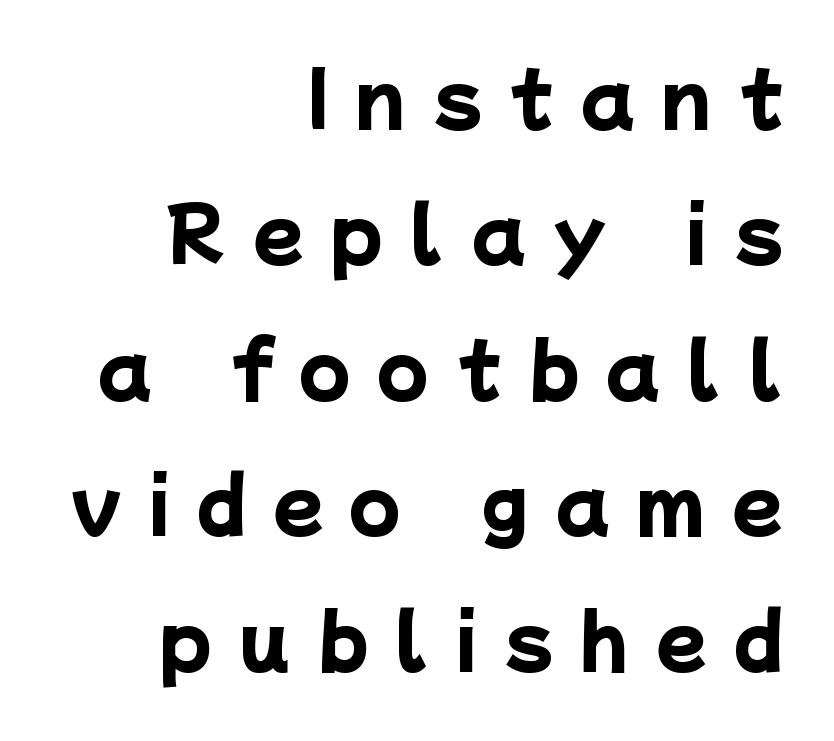
Letter spacing: wide. To sum up the face: it is a sans, with no serifs. Character widths vary here, with narrow letters taking less room than wide ones. Just letters on the line, the space beneath them empty. Bold? Absolutely — the strokes are thick and heavy.
